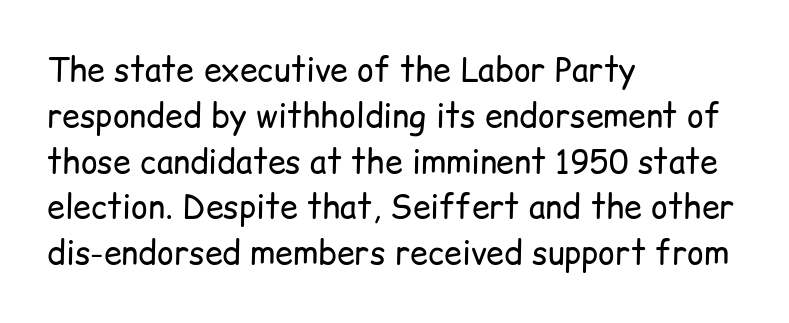
The image shows 32 px regular-weight sans-serif type, upright; set left-aligned, normal line spacing (1.43x), normal letter spacing, not underlined; low stroke contrast and a medium x-height.
